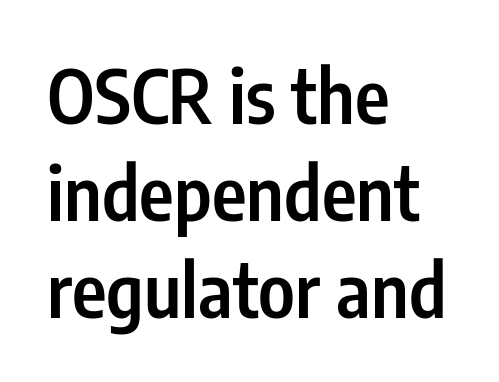
{"serif": "no", "italic": "no", "bold": "semi", "weight": "semibold", "width": "condensed", "stroke_contrast": "low", "x_height": "medium", "monospaced": "no", "underline": "no", "align": "left", "line_spacing": "normal", "line_spacing_ratio": 1.31, "letter_spacing": "normal", "letter_spacing_em": 0.0, "glyph_px": 74}
